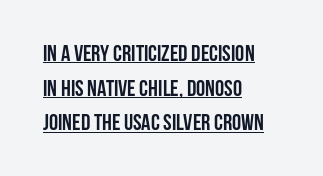
Q: Is the text bold? A: Yes.
Q: Is the text italic (slanted)? A: No, it is upright.
Q: Is the text underlined? A: Yes.
Q: How is the paragraph aligned? A: Left-aligned.
Q: Is the spacing between letters normal or unusually wide? A: Normal.
Q: Is the spacing between lines tight, normal or loose? A: Normal.
